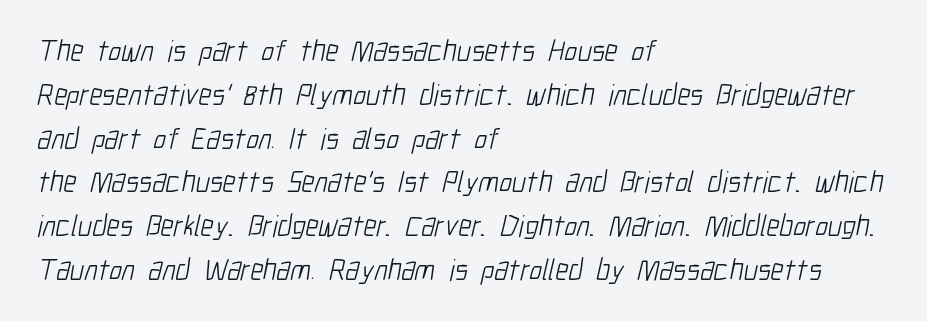
Q: Is the text bold? A: No.
Q: Is the typeface a serif or a sans-serif typeface? A: Sans-serif.
Q: Is the text underlined? A: No.
Q: How is the paragraph aligned? A: Left-aligned.
Q: Is the spacing between letters normal or unusually wide? A: Normal.
Q: Is the spacing between lines tight, normal or loose? A: Normal.
Q: Width (condensed, normal, or wide)? A: Condensed.
Q: Stroke contrast? A: Low.
Q: x-height? A: Medium.
Q: Monospaced? A: No.
